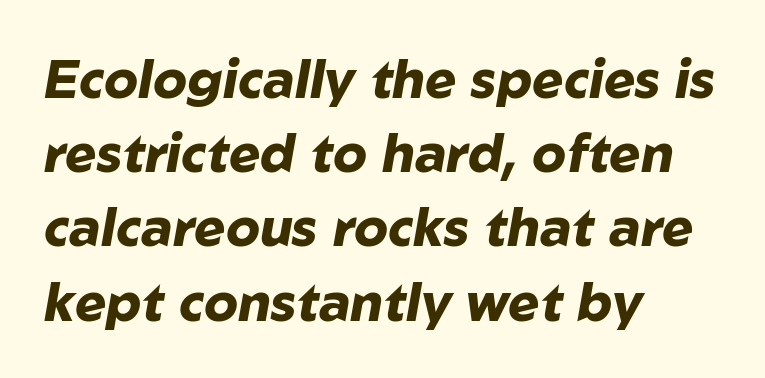
Q: Is the text bold? A: Yes.
Q: Is the text italic (slanted)? A: Yes, it leans right by about 10 degrees.
Q: Is the text underlined? A: No.
Q: How is the paragraph aligned? A: Left-aligned.
Q: Is the spacing between letters normal or unusually wide? A: Normal.
Q: Is the spacing between lines tight, normal or loose? A: Normal.
Q: Width (condensed, normal, or wide)? A: Normal.
Q: Stroke contrast? A: Low.
Q: x-height? A: Medium.
Q: Monospaced? A: No.
